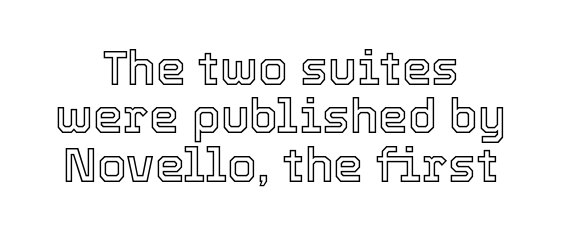
The face used here is rendered with its standard letterfit. What's the leading like? Squeezed, with rows nearly overlapping. Rule under the text: the space is simply empty. The typography opts for an upright posture over an oblique one. The face used here is proportionally spaced, like ordinary book or web type.
